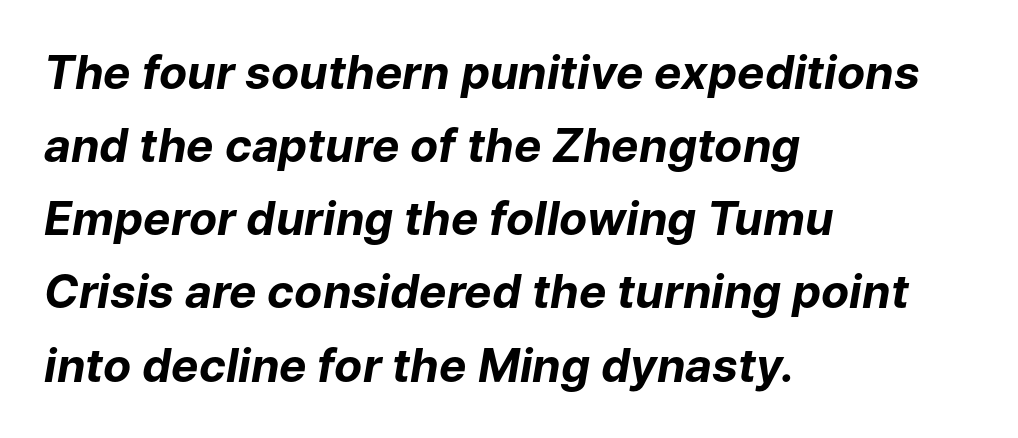
The image shows 46 px bold type, italic (leaning right); set left-aligned, normal line spacing (1.59x), normal letter spacing, not underlined; low stroke contrast and a medium x-height.
